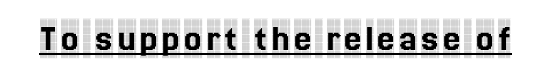
Each letter keeps its own natural width here, so spacing adapts to shape. Does the type have serifs? Yes, each stem ends in a small foot. Ascenders rise straight up at ninety degrees. Quick note: underline on.
